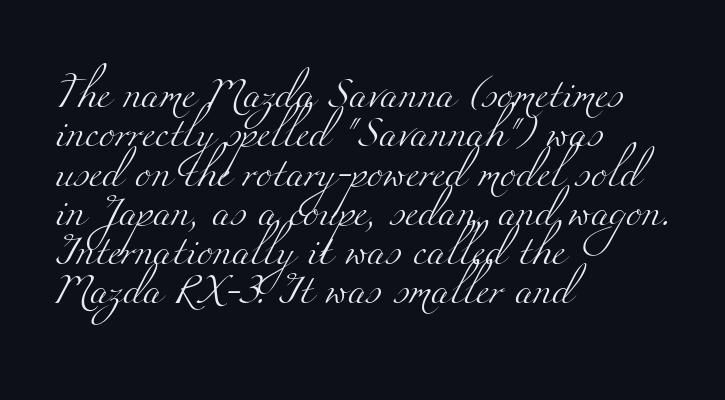
The font is comparable to plain body text, perhaps lighter. Caption: standard tracking, unaltered. Which margin do the lines hug? The left one — the right edge is uneven.
